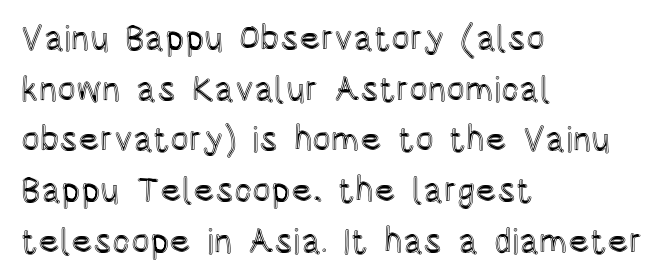
This sample uses plain, unmodified letter spacing. Here the designer chose a conventional face with non-uniform glyph widths. The specimen reads as upright at a glance. Descenders hang freely into open space.
